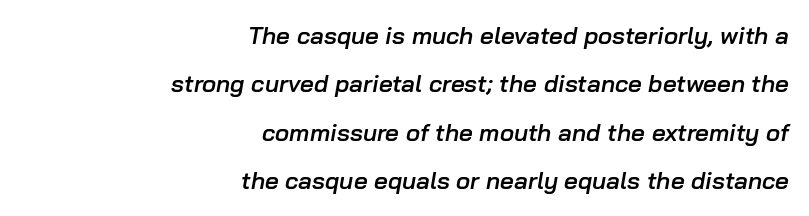
{"italic": "yes", "lean": "right", "slant_degrees": 10, "bold": "semi", "underline": "no", "align": "right", "line_spacing": "loose", "line_spacing_ratio": 2.02, "letter_spacing": "normal", "letter_spacing_em": 0.0, "glyph_px": 24}
